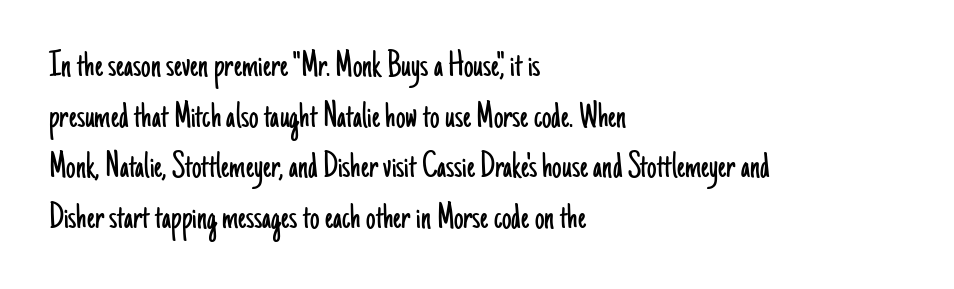
{"serif": "no", "italic": "no", "bold": "no", "weight": "light", "width": "condensed", "stroke_contrast": "low", "x_height": "small", "monospaced": "no", "underline": "no", "align": "left", "line_spacing": "normal", "line_spacing_ratio": 1.33, "letter_spacing": "normal", "letter_spacing_em": 0.0, "glyph_px": 38}
